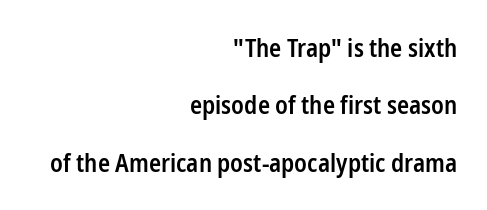
Q: Is the text bold? A: Semi-bold.
Q: Is the text italic (slanted)? A: No, it is upright.
Q: Is the text underlined? A: No.
Q: How is the paragraph aligned? A: Right-aligned.
Q: Is the spacing between letters normal or unusually wide? A: Normal.
Q: Is the spacing between lines tight, normal or loose? A: Loose.
